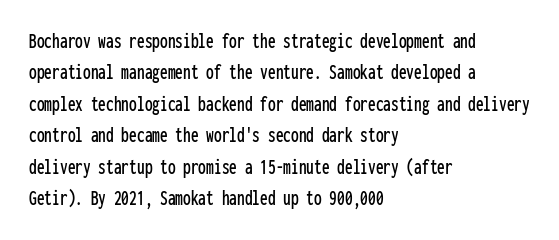
{"italic": "no", "underline": "no", "align": "left", "line_spacing": "normal", "line_spacing_ratio": 1.43, "letter_spacing": "normal", "letter_spacing_em": 0.0, "glyph_px": 22}
